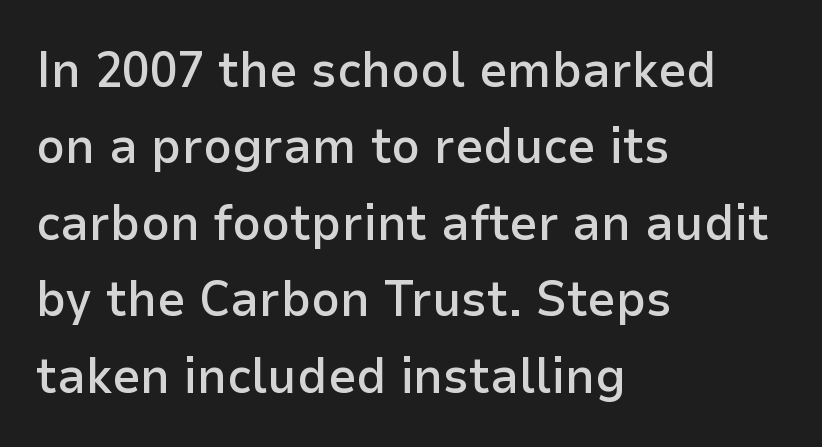
Looks like regular typesetting: each glyph gets only the width it needs. Lines of text with bare space underneath. Between one letter and the next there's only the usual sliver of space. No italicization has been applied; the sample stays upright. The rows are spaced the way most documents space them.
